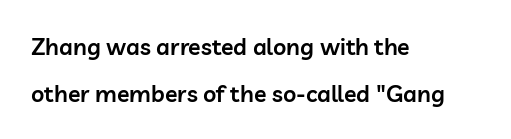
Q: Is the text bold? A: Semi-bold.
Q: Is the text italic (slanted)? A: No, it is upright.
Q: Is the text underlined? A: No.
Q: How is the paragraph aligned? A: Left-aligned.
Q: Is the spacing between letters normal or unusually wide? A: Normal.
Q: Is the spacing between lines tight, normal or loose? A: Loose.
